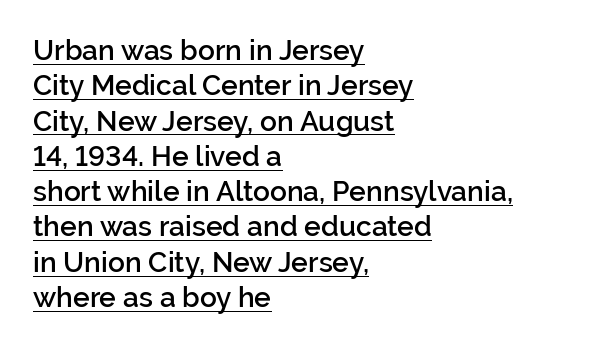
Quick note: underline on. Each letter keeps its own natural width here, so spacing adapts to shape. Designer's note — italics off, roman on. Notice how descenders clear the ascenders below comfortably — that's standard leading.
